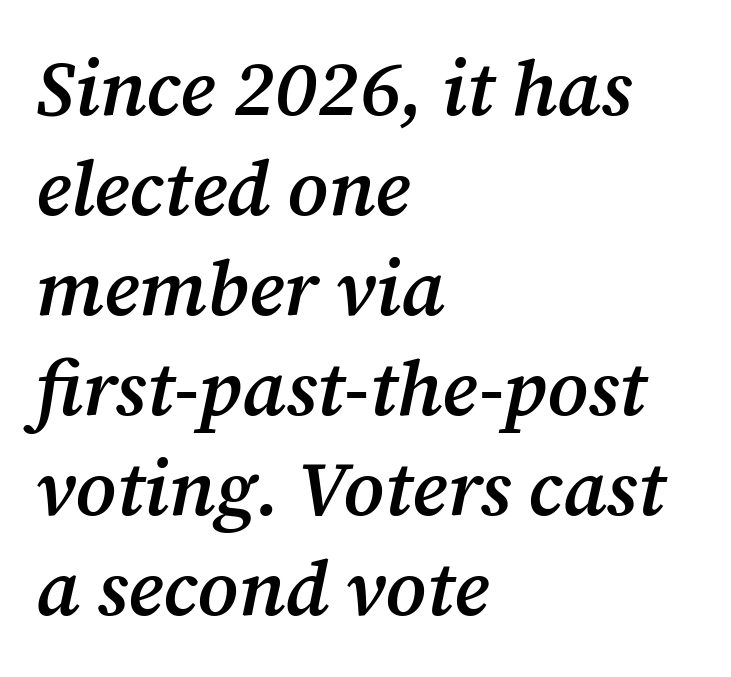
The image shows 77 px semibold serif type, italic (leaning right); set left-aligned, normal line spacing (1.3x), normal letter spacing, not underlined; medium stroke contrast and a medium x-height.
